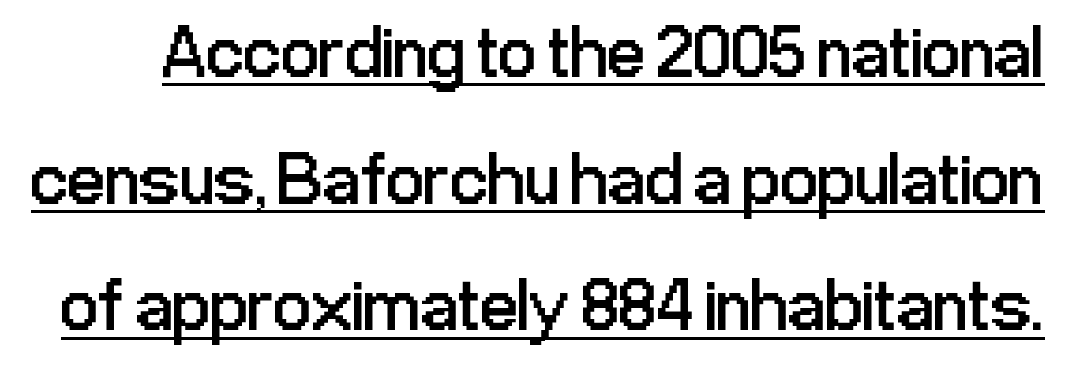
Q: Is the text bold? A: No.
Q: Is the text italic (slanted)? A: No, it is upright.
Q: Is the typeface a serif or a sans-serif typeface? A: Sans-serif.
Q: Is the text underlined? A: Yes.
Q: Is the spacing between letters normal or unusually wide? A: Normal.
Q: Is the spacing between lines tight, normal or loose? A: Normal.
Q: Width (condensed, normal, or wide)? A: Condensed.
Q: Stroke contrast? A: Low.
Q: x-height? A: Medium.
Q: Monospaced? A: No.
